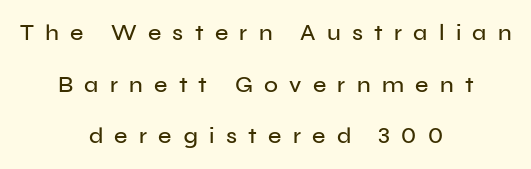
The image shows 23 px text type, upright; set centered, loose line spacing (2.24x), unusually wide letter spacing (+0.49 em), not underlined.
